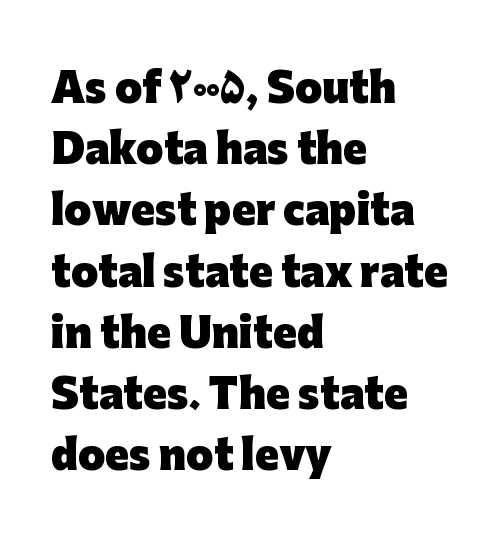
Q: Is the text bold? A: Yes.
Q: Is the text italic (slanted)? A: No, it is upright.
Q: Is the typeface a serif or a sans-serif typeface? A: Sans-serif.
Q: Is the text underlined? A: No.
Q: How is the paragraph aligned? A: Left-aligned.
Q: Is the spacing between letters normal or unusually wide? A: Normal.
Q: Is the spacing between lines tight, normal or loose? A: Normal.
Q: Width (condensed, normal, or wide)? A: Normal.
Q: Stroke contrast? A: Low.
Q: x-height? A: Medium.
Q: Monospaced? A: No.
